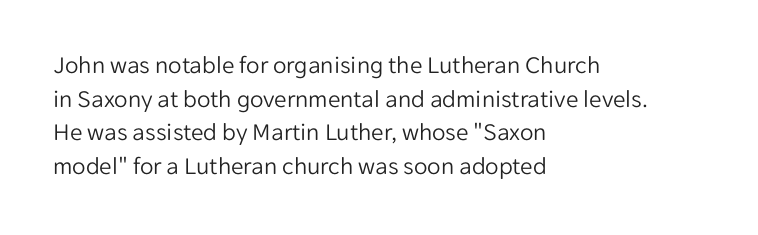
{"italic": "no", "bold": "no", "underline": "no", "align": "left", "line_spacing": "normal", "line_spacing_ratio": 1.35, "letter_spacing": "normal", "letter_spacing_em": 0.0, "glyph_px": 25}
